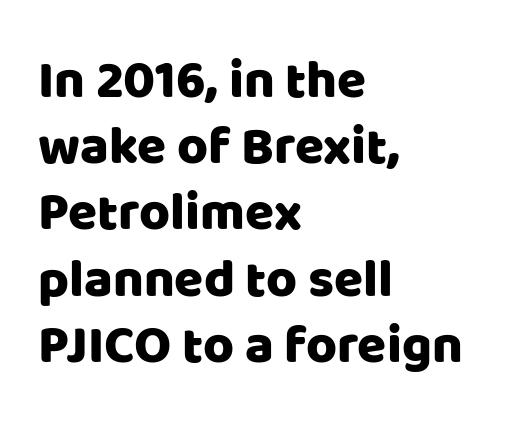
These lines are set flush left with a ragged right edge. Posture: upright roman. Each letter keeps its own natural width here, so spacing adapts to shape. Compared with typical body copy, the letter spacing here is the same. Rule under the text: the space is simply empty.
